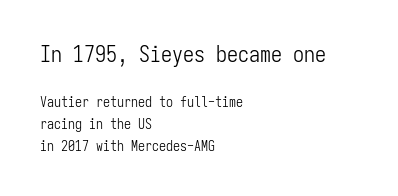
Q: Is the text bold? A: No.
Q: Is the text italic (slanted)? A: No, it is upright.
Q: Is the text underlined? A: No.
Q: How is the paragraph aligned? A: Left-aligned.
Q: Is the spacing between letters normal or unusually wide? A: Normal.
Q: Is the spacing between lines tight, normal or loose? A: Normal.
Q: Which block of text is set in a larger size, the first (top) or the second (bottom)? A: The first (top) one.
